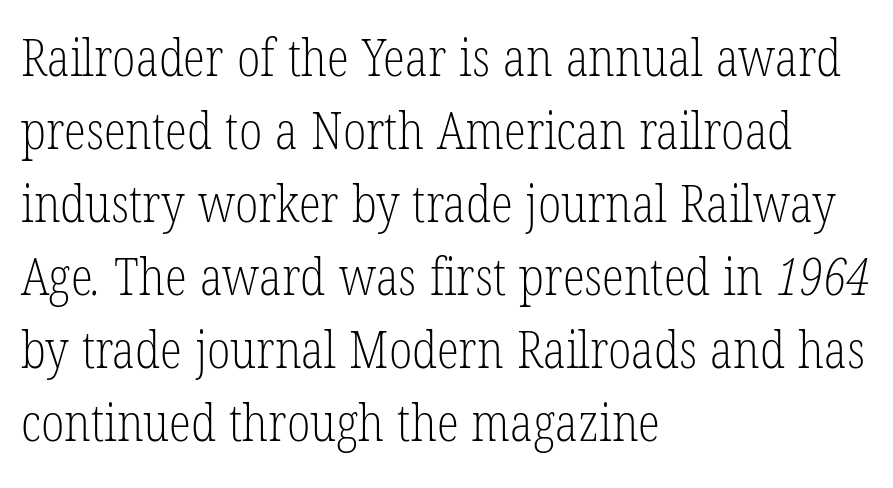
Alignment: flush left. You could call the tracking neutral — neither tight nor loose. The block of text has a typical density, with ordinary space between rows. Classification — serif.
